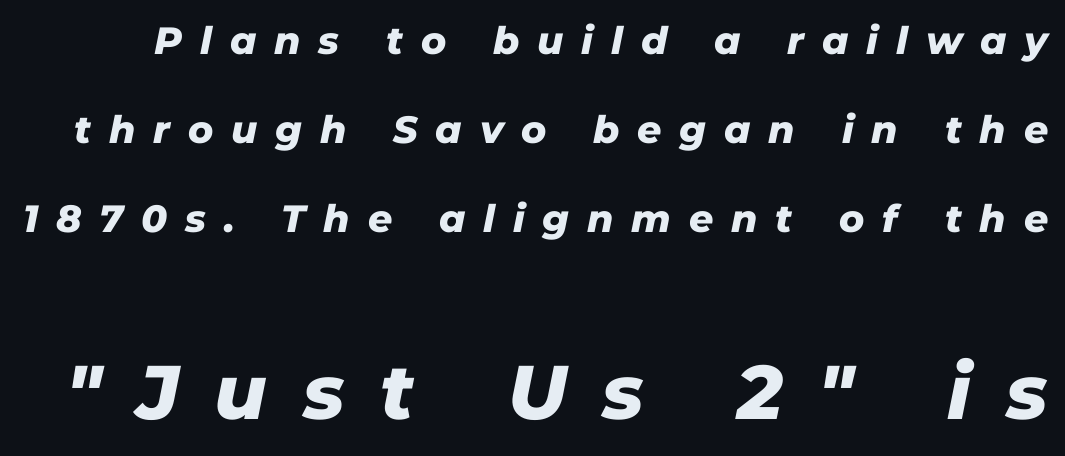
Q: Is the text bold? A: Yes.
Q: Is the text italic (slanted)? A: Yes, it leans right by about 11 degrees.
Q: Is the text underlined? A: No.
Q: Is the spacing between letters normal or unusually wide? A: Unusually wide.
Q: Is the spacing between lines tight, normal or loose? A: Loose.
Q: Which block of text is set in a larger size, the first (top) or the second (bottom)? A: The second (bottom) one.
Q: Width (condensed, normal, or wide)? A: Normal.
Q: Stroke contrast? A: Low.
Q: x-height? A: Medium.
Q: Monospaced? A: No.
